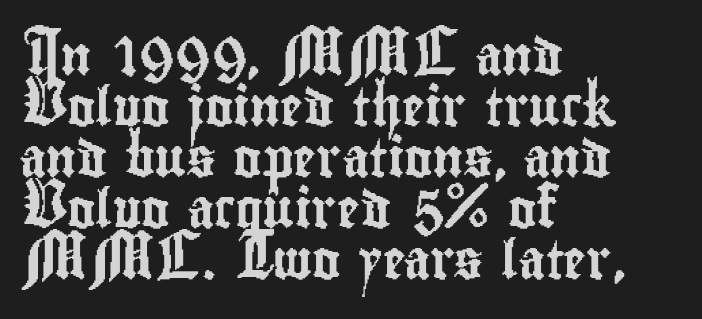
What kind of face is this? One without serifs — a sans. Every row of glyphs begins at an identical x-position on the left. There is no visible air inserted between adjacent glyphs. The rows are spaced the way most documents space them. You could not count columns in this text — the font is proportionally spaced. The words here are not underlined.
